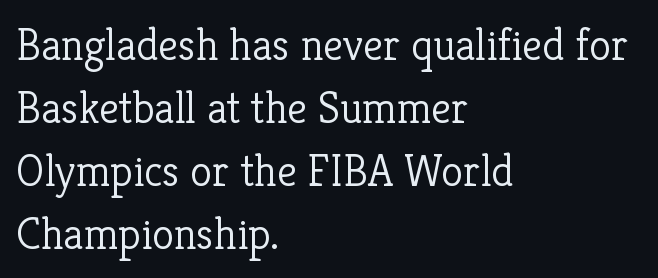
{"serif": "yes", "italic": "no", "bold": "no", "weight": "light", "width": "normal", "stroke_contrast": "low", "x_height": "medium", "monospaced": "no", "underline": "no", "align": "left", "line_spacing": "normal", "line_spacing_ratio": 1.4, "letter_spacing": "normal", "letter_spacing_em": 0.0, "glyph_px": 45}
